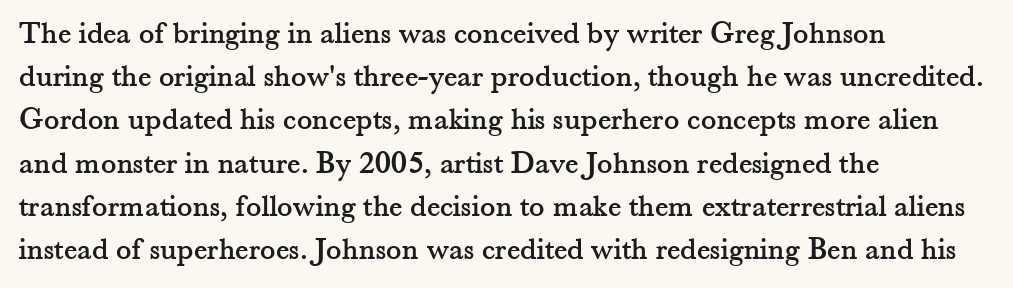
{"serif": "yes", "italic": "no", "width": "normal", "stroke_contrast": "medium", "x_height": "small", "monospaced": "no", "underline": "no", "align": "left", "line_spacing": "normal", "line_spacing_ratio": 1.35, "letter_spacing": "normal", "letter_spacing_em": 0.0, "glyph_px": 32}
